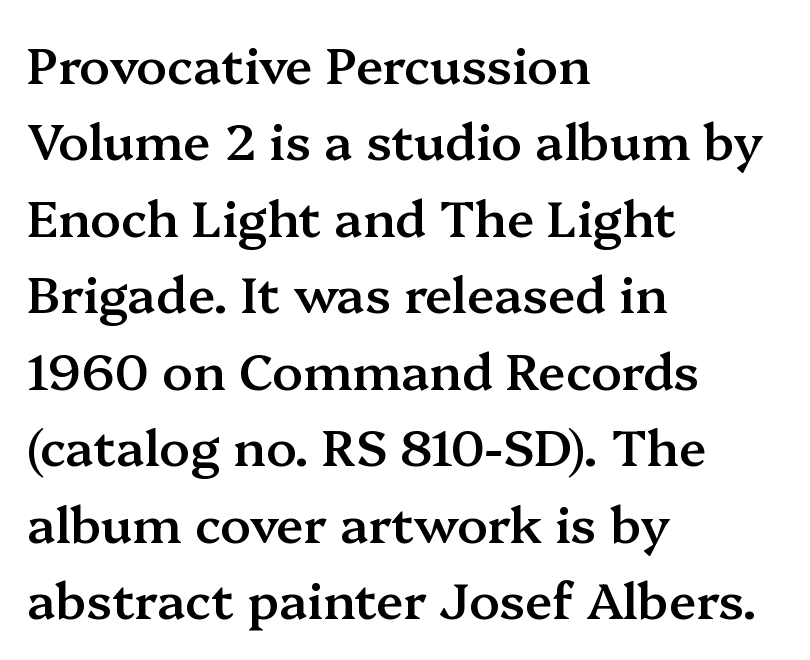
Q: Is the text bold? A: Semi-bold.
Q: Is the text italic (slanted)? A: No, it is upright.
Q: Is the typeface a serif or a sans-serif typeface? A: Serif.
Q: Is the text underlined? A: No.
Q: How is the paragraph aligned? A: Left-aligned.
Q: Is the spacing between letters normal or unusually wide? A: Normal.
Q: Is the spacing between lines tight, normal or loose? A: Normal.
Q: Width (condensed, normal, or wide)? A: Normal.
Q: Stroke contrast? A: Medium.
Q: x-height? A: Medium.
Q: Monospaced? A: No.
